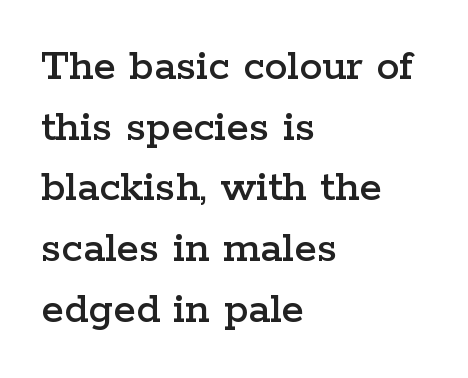
{"serif": "yes", "italic": "no", "width": "wide", "stroke_contrast": "low", "x_height": "medium", "monospaced": "no", "underline": "no", "align": "left", "line_spacing": "normal", "line_spacing_ratio": 1.32, "letter_spacing": "normal", "letter_spacing_em": 0.0, "glyph_px": 46}
